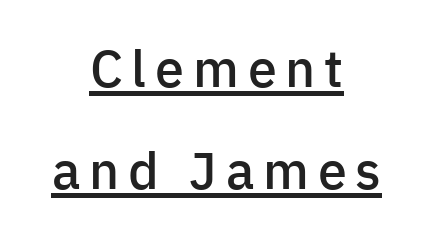
{"serif": "no", "italic": "no", "bold": "semi", "weight": "semibold", "width": "normal", "stroke_contrast": "low", "x_height": "medium", "monospaced": "no", "underline": "yes", "align": "center", "line_spacing": "loose", "line_spacing_ratio": 1.97, "glyph_px": 52}
